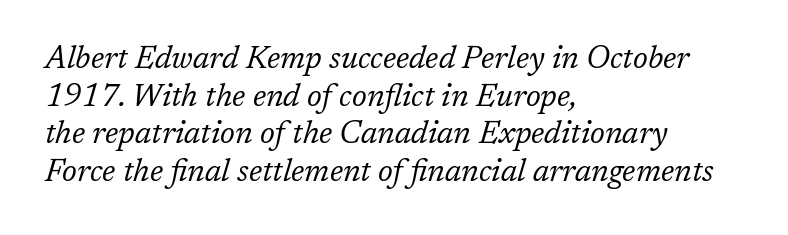
The image shows 31 px regular-weight serif type, italic (leaning right); set left-aligned, line spacing 1.21x, normal letter spacing, not underlined; low stroke contrast and a medium x-height.
